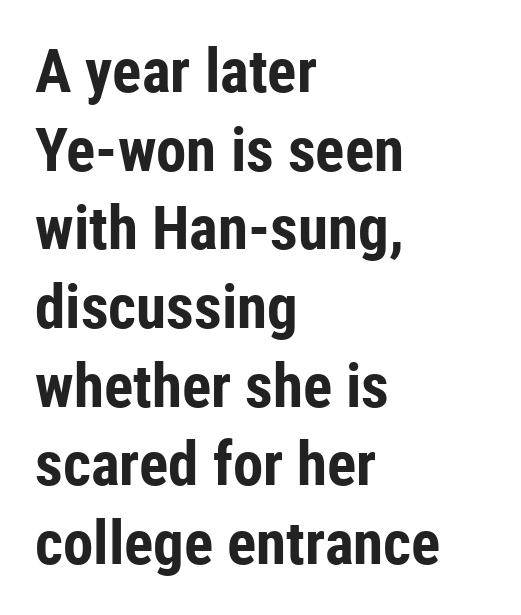
Q: Is the text bold? A: Yes.
Q: Is the text italic (slanted)? A: No, it is upright.
Q: Is the typeface a serif or a sans-serif typeface? A: Sans-serif.
Q: Is the text underlined? A: No.
Q: How is the paragraph aligned? A: Left-aligned.
Q: Is the spacing between letters normal or unusually wide? A: Normal.
Q: Is the spacing between lines tight, normal or loose? A: Normal.
Q: Width (condensed, normal, or wide)? A: Condensed.
Q: Stroke contrast? A: Low.
Q: x-height? A: Medium.
Q: Monospaced? A: No.
